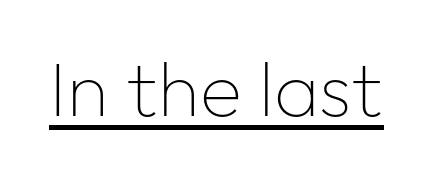
{"serif": "no", "italic": "no", "bold": "no", "weight": "thin", "width": "normal", "stroke_contrast": "low", "x_height": "medium", "monospaced": "no", "underline": "yes", "letter_spacing": "normal", "letter_spacing_em": 0.0, "glyph_px": 77}
